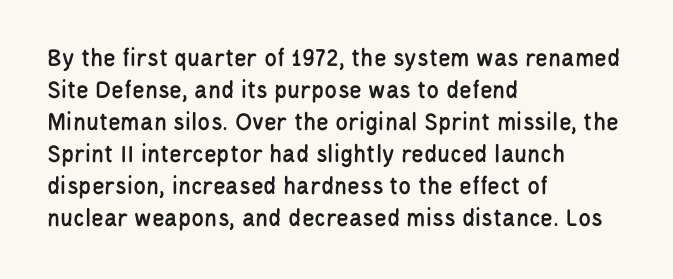
The image shows 26 px text type, upright; set left-aligned, line spacing 1.23x, normal letter spacing, not underlined.
